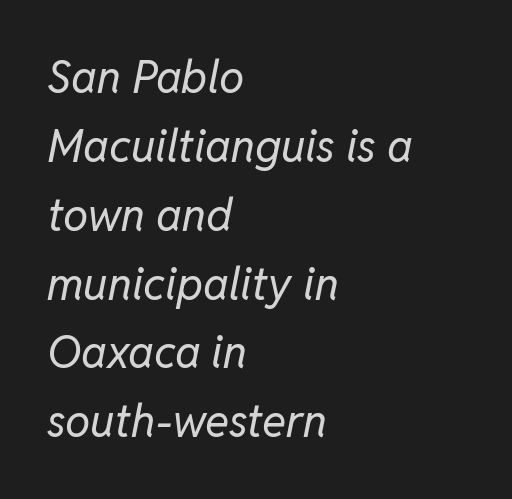
{"italic": "yes", "lean": "right", "slant_degrees": 11, "bold": "no", "weight": "regular", "width": "normal", "stroke_contrast": "low", "x_height": "medium", "monospaced": "no", "underline": "no", "align": "left", "line_spacing": "normal", "line_spacing_ratio": 1.53, "letter_spacing": "normal", "letter_spacing_em": 0.0, "glyph_px": 45}
